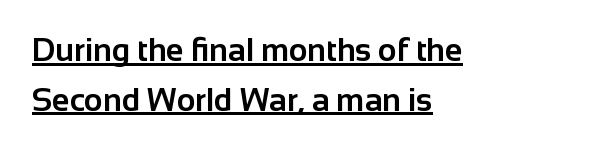
Q: Is the text bold? A: Yes.
Q: Is the text italic (slanted)? A: No, it is upright.
Q: Is the typeface a serif or a sans-serif typeface? A: Sans-serif.
Q: Is the text underlined? A: Yes.
Q: How is the paragraph aligned? A: Left-aligned.
Q: Is the spacing between letters normal or unusually wide? A: Normal.
Q: Is the spacing between lines tight, normal or loose? A: Normal.
Q: Width (condensed, normal, or wide)? A: Normal.
Q: Stroke contrast? A: Low.
Q: x-height? A: Medium.
Q: Monospaced? A: No.
